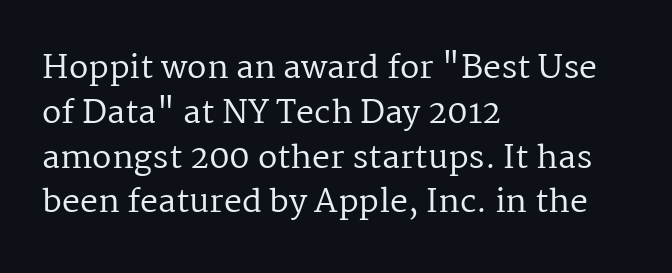
Q: Is the text bold? A: No.
Q: Is the text italic (slanted)? A: No, it is upright.
Q: Is the typeface a serif or a sans-serif typeface? A: Serif.
Q: Is the text underlined? A: No.
Q: How is the paragraph aligned? A: Left-aligned.
Q: Is the spacing between letters normal or unusually wide? A: Normal.
Q: Is the spacing between lines tight, normal or loose? A: Normal.
Q: Width (condensed, normal, or wide)? A: Normal.
Q: Stroke contrast? A: Medium.
Q: x-height? A: Medium.
Q: Monospaced? A: No.
